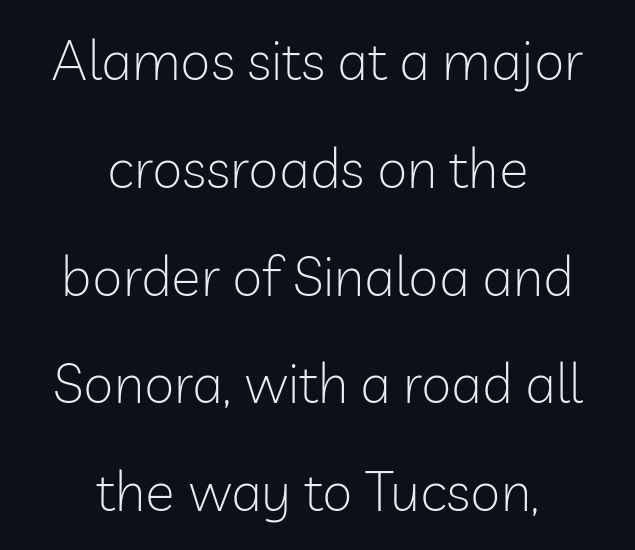
{"serif": "no", "italic": "no", "bold": "no", "weight": "light", "width": "normal", "stroke_contrast": "low", "x_height": "medium", "monospaced": "no", "underline": "no", "align": "center", "line_spacing": "loose", "line_spacing_ratio": 1.96, "letter_spacing": "normal", "letter_spacing_em": 0.0, "glyph_px": 55}
